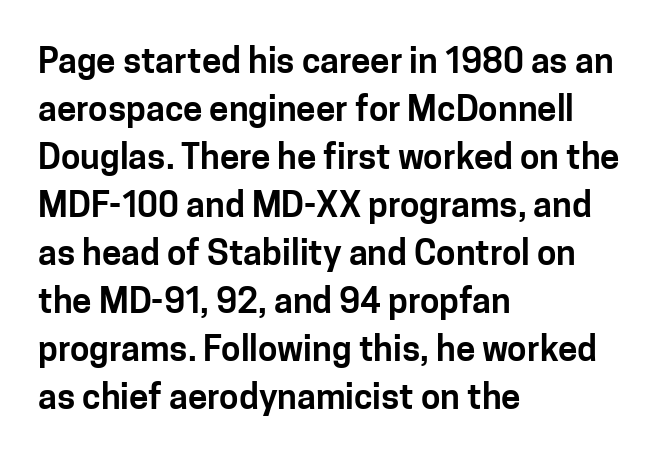
Q: Is the text italic (slanted)? A: No, it is upright.
Q: Is the typeface a serif or a sans-serif typeface? A: Sans-serif.
Q: Is the text underlined? A: No.
Q: How is the paragraph aligned? A: Left-aligned.
Q: Is the spacing between letters normal or unusually wide? A: Normal.
Q: Is the spacing between lines tight, normal or loose? A: Normal.
Q: Width (condensed, normal, or wide)? A: Normal.
Q: Stroke contrast? A: Low.
Q: x-height? A: Medium.
Q: Monospaced? A: No.
